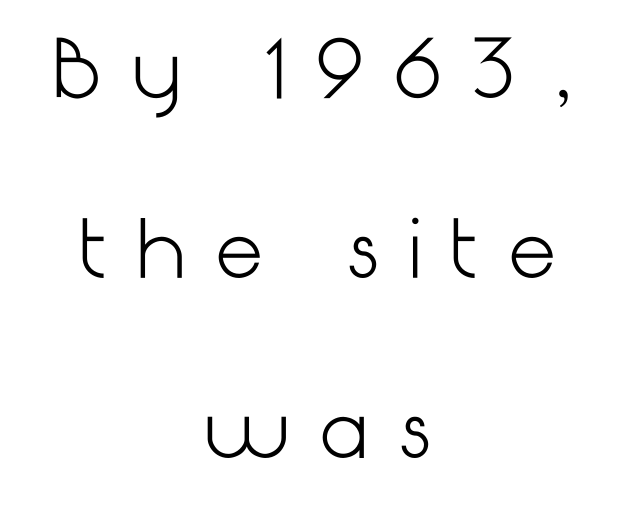
{"serif": "no", "italic": "no", "bold": "no", "weight": "light", "width": "normal", "stroke_contrast": "low", "x_height": "medium", "underline": "no", "align": "center", "line_spacing": "loose", "line_spacing_ratio": 2.31, "letter_spacing": "wide", "letter_spacing_em": 0.36, "glyph_px": 78}
